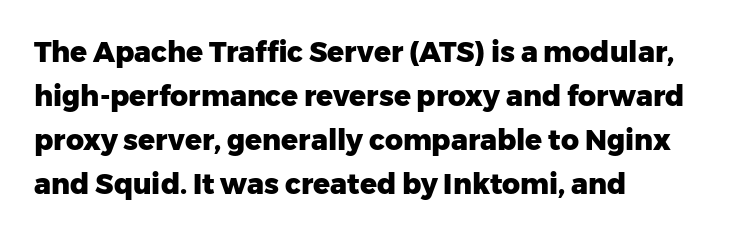
{"serif": "no", "italic": "no", "bold": "yes", "weight": "heavy", "width": "normal", "stroke_contrast": "low", "x_height": "medium", "monospaced": "no", "underline": "no", "align": "left", "line_spacing": "normal", "line_spacing_ratio": 1.57, "letter_spacing": "normal", "letter_spacing_em": 0.0, "glyph_px": 28}
